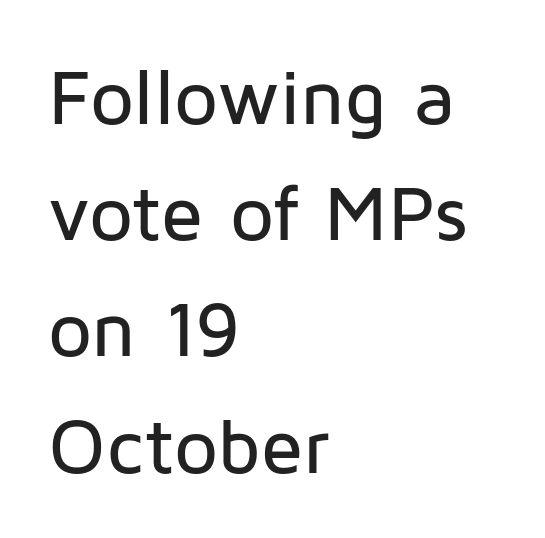
{"serif": "no", "italic": "no", "width": "normal", "stroke_contrast": "low", "x_height": "medium", "monospaced": "no", "underline": "no", "align": "left", "line_spacing": "normal", "line_spacing_ratio": 1.49, "letter_spacing": "normal", "letter_spacing_em": 0.0, "glyph_px": 78}
